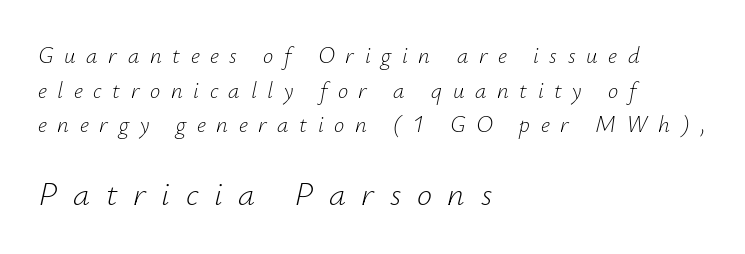
Q: Is the text bold? A: No.
Q: Is the text italic (slanted)? A: Yes, it leans right by about 12 degrees.
Q: Is the text underlined? A: No.
Q: How is the paragraph aligned? A: Left-aligned.
Q: Is the spacing between letters normal or unusually wide? A: Unusually wide.
Q: Is the spacing between lines tight, normal or loose? A: Normal.
Q: Which block of text is set in a larger size, the first (top) or the second (bottom)? A: The second (bottom) one.
Q: Width (condensed, normal, or wide)? A: Normal.
Q: Stroke contrast? A: Low.
Q: x-height? A: Small.
Q: Monospaced? A: No.
